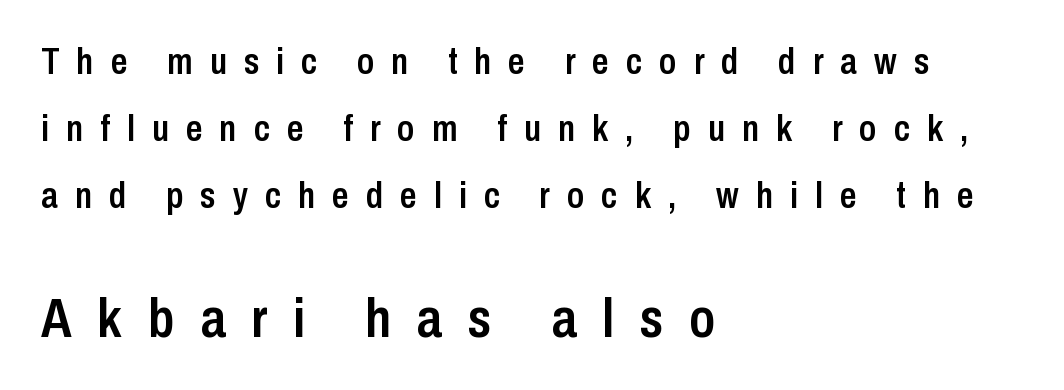
Q: Is the text bold? A: Semi-bold.
Q: Is the text italic (slanted)? A: No, it is upright.
Q: Is the typeface a serif or a sans-serif typeface? A: Sans-serif.
Q: Is the text underlined? A: No.
Q: How is the paragraph aligned? A: Left-aligned.
Q: Is the spacing between letters normal or unusually wide? A: Unusually wide.
Q: Which block of text is set in a larger size, the first (top) or the second (bottom)? A: The second (bottom) one.
Q: Width (condensed, normal, or wide)? A: Condensed.
Q: Stroke contrast? A: Low.
Q: x-height? A: Medium.
Q: Monospaced? A: No.
